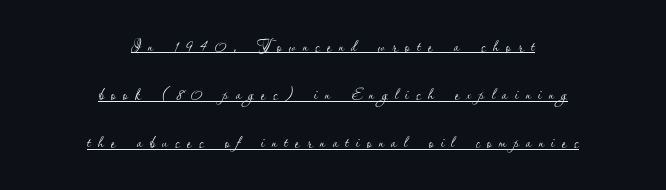
Q: Is the text bold? A: No.
Q: Is the text italic (slanted)? A: Yes.
Q: Is the text underlined? A: Yes.
Q: How is the paragraph aligned? A: Centered.
Q: Is the spacing between letters normal or unusually wide? A: Unusually wide.
Q: Is the spacing between lines tight, normal or loose? A: Loose.
